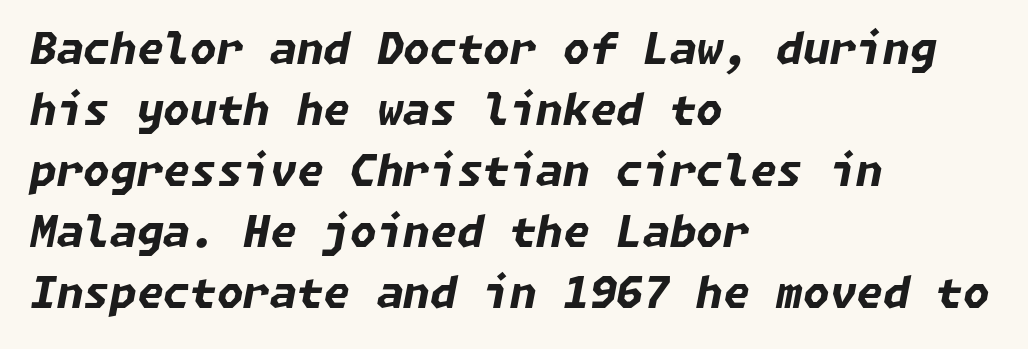
The image shows 43 px bold type, italic (leaning right); set left-aligned, normal line spacing (1.42x), normal letter spacing, not underlined; low stroke contrast and a medium x-height.
